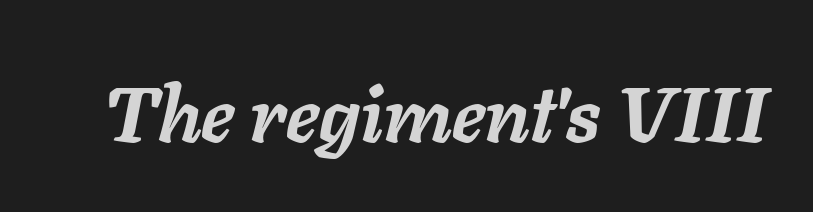
{"italic": "yes", "lean": "right", "slant_degrees": 11, "bold": "yes", "weight": "semibold", "width": "normal", "stroke_contrast": "low", "x_height": "medium", "monospaced": "no", "underline": "no", "letter_spacing": "normal", "letter_spacing_em": 0.0, "glyph_px": 77}
